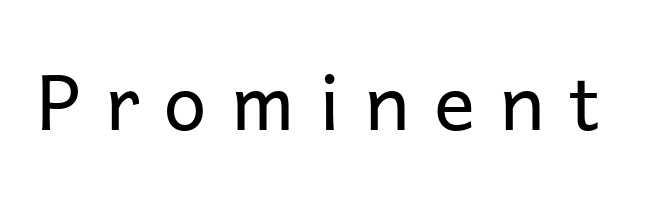
The image shows 77 px regular-weight sans-serif type, upright; set unusually wide letter spacing (+0.32 em), not underlined; low stroke contrast and a medium x-height.
